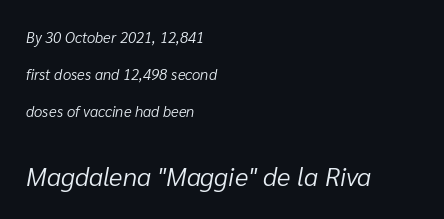
{"italic": "yes", "lean": "right", "slant_degrees": 10, "bold": "no", "underline": "no", "align": "left", "line_spacing": "loose", "line_spacing_ratio": 2.47, "letter_spacing": "normal", "letter_spacing_em": 0.0, "larger_block": "second", "size_ratio": 1.73, "glyph_px": 26}
